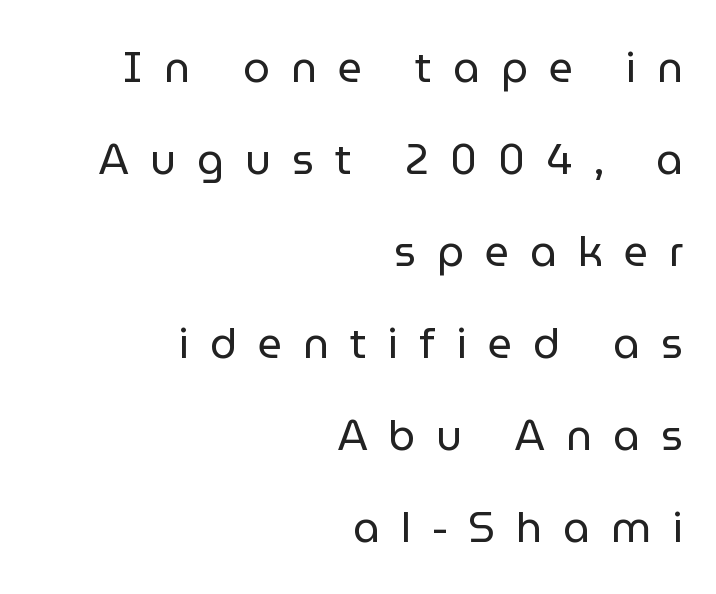
{"serif": "no", "italic": "no", "bold": "no", "weight": "regular", "width": "normal", "stroke_contrast": "low", "x_height": "medium", "monospaced": "no", "underline": "no", "align": "right", "line_spacing": "loose", "line_spacing_ratio": 2.19, "letter_spacing": "wide", "letter_spacing_em": 0.5, "glyph_px": 42}
